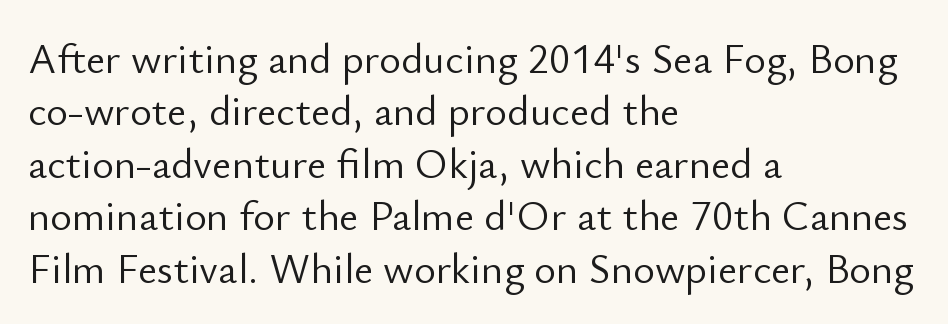
{"serif": "no", "italic": "no", "bold": "no", "weight": "light", "width": "normal", "stroke_contrast": "low", "x_height": "small", "monospaced": "no", "underline": "no", "align": "left", "line_spacing": "normal", "line_spacing_ratio": 1.25, "letter_spacing": "normal", "letter_spacing_em": 0.0, "glyph_px": 42}
